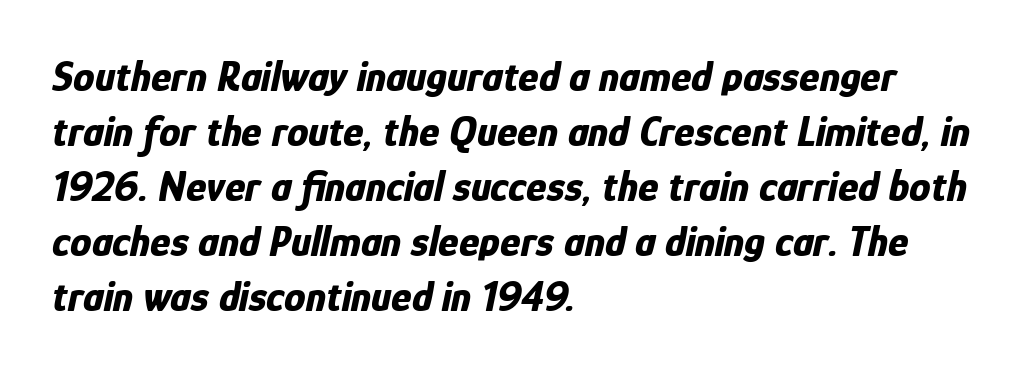
{"italic": "yes", "lean": "right", "slant_degrees": 12, "bold": "yes", "weight": "bold", "width": "condensed", "stroke_contrast": "low", "x_height": "medium", "monospaced": "no", "underline": "no", "align": "left", "line_spacing": "normal", "line_spacing_ratio": 1.28, "letter_spacing": "normal", "letter_spacing_em": 0.0, "glyph_px": 43}
